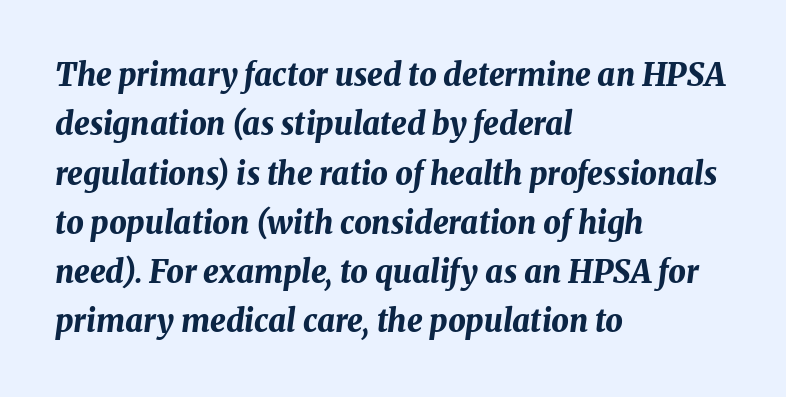
Q: Is the text bold? A: Yes.
Q: Is the text italic (slanted)? A: Yes, it leans right by about 8 degrees.
Q: Is the text underlined? A: No.
Q: How is the paragraph aligned? A: Left-aligned.
Q: Is the spacing between letters normal or unusually wide? A: Normal.
Q: Is the spacing between lines tight, normal or loose? A: Normal.
Q: Width (condensed, normal, or wide)? A: Normal.
Q: Stroke contrast? A: Medium.
Q: x-height? A: Medium.
Q: Monospaced? A: No.
